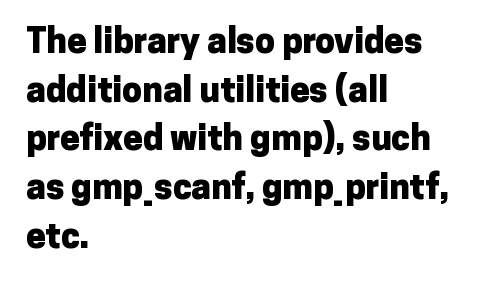
Q: Is the text bold? A: Yes.
Q: Is the text italic (slanted)? A: No, it is upright.
Q: Is the typeface a serif or a sans-serif typeface? A: Sans-serif.
Q: Is the text underlined? A: No.
Q: How is the paragraph aligned? A: Left-aligned.
Q: Is the spacing between letters normal or unusually wide? A: Normal.
Q: Is the spacing between lines tight, normal or loose? A: Normal.
Q: Width (condensed, normal, or wide)? A: Normal.
Q: Stroke contrast? A: Low.
Q: x-height? A: Medium.
Q: Monospaced? A: No.
